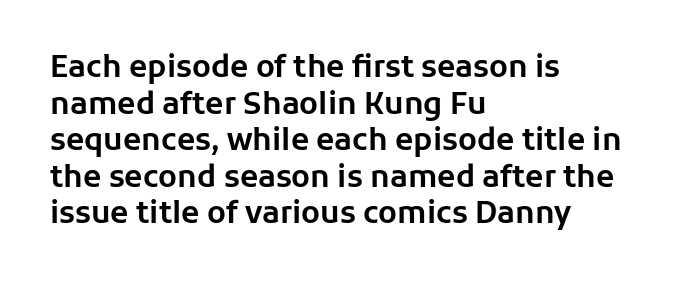
Has an underline been added? It has not. In CSS terms this would be text-align: left. Ascenders rise straight up at ninety degrees. A typesetter would call this proportional, since set widths differ per character.
